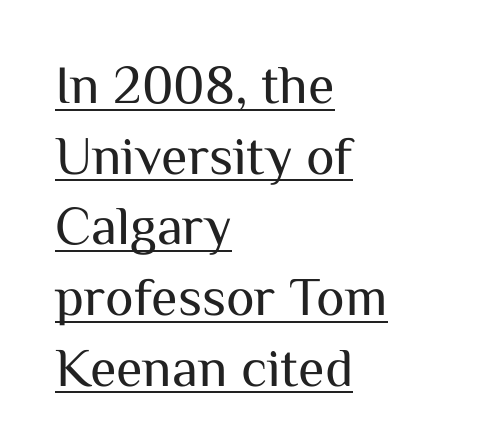
The image shows 54 px regular-weight sans-serif type, upright; set left-aligned, normal line spacing (1.31x), normal letter spacing, underlined; medium stroke contrast and a medium x-height.
